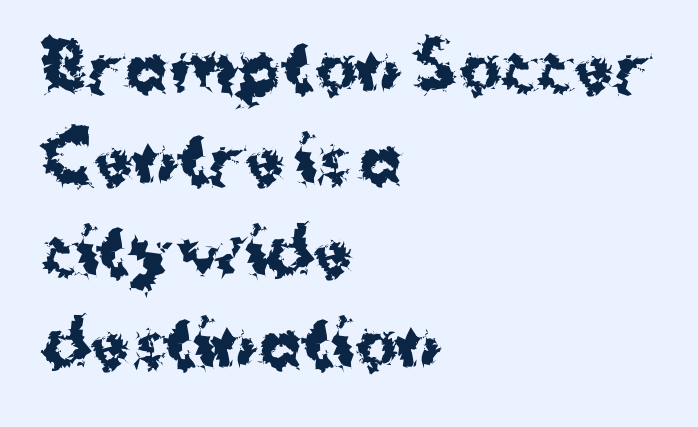
{"serif": "no", "italic": "no", "bold": "yes", "weight": "bold", "width": "normal", "stroke_contrast": "medium", "x_height": "medium", "monospaced": "no", "underline": "no", "align": "left", "line_spacing": "normal", "line_spacing_ratio": 1.44, "letter_spacing": "normal", "letter_spacing_em": 0.0, "glyph_px": 64}
